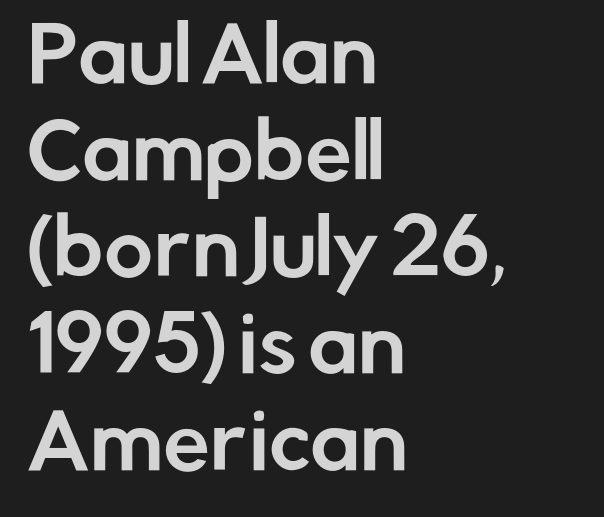
{"serif": "no", "italic": "no", "width": "normal", "stroke_contrast": "low", "x_height": "medium", "monospaced": "no", "underline": "no", "align": "left", "line_spacing": "normal", "line_spacing_ratio": 1.29, "letter_spacing": "normal", "letter_spacing_em": 0.0, "glyph_px": 75}
